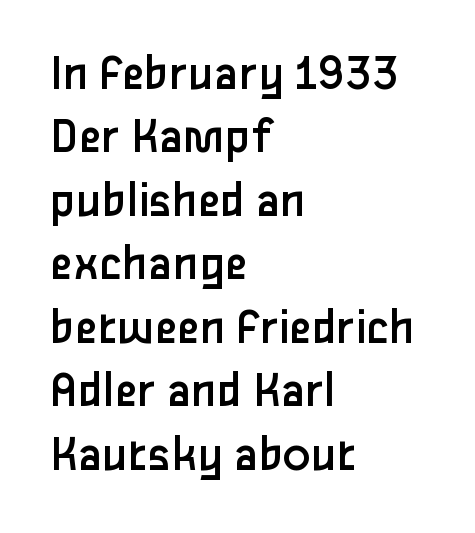
The image shows 52 px regular-weight sans-serif type, upright; set left-aligned, line spacing 1.22x, normal letter spacing, not underlined; low stroke contrast and a medium x-height.
